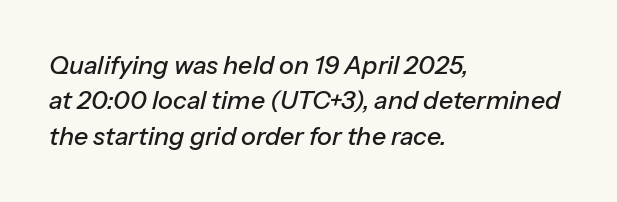
Where is the straight margin? On the left. Spacing between characters is what you'd get straight out of the box. The vertical gap from one line to the next is medium. Italic: yes, the glyphs are oblique.
